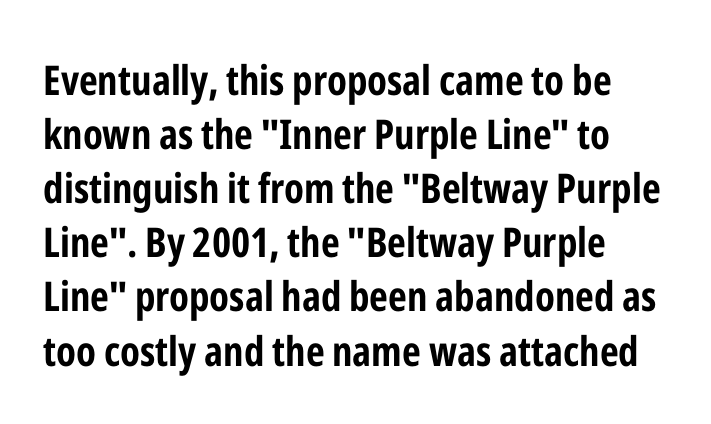
{"serif": "no", "italic": "no", "bold": "yes", "weight": "bold", "width": "condensed", "stroke_contrast": "low", "x_height": "medium", "monospaced": "no", "underline": "no", "line_spacing": "normal", "line_spacing_ratio": 1.32, "letter_spacing": "normal", "letter_spacing_em": 0.0, "glyph_px": 41}
